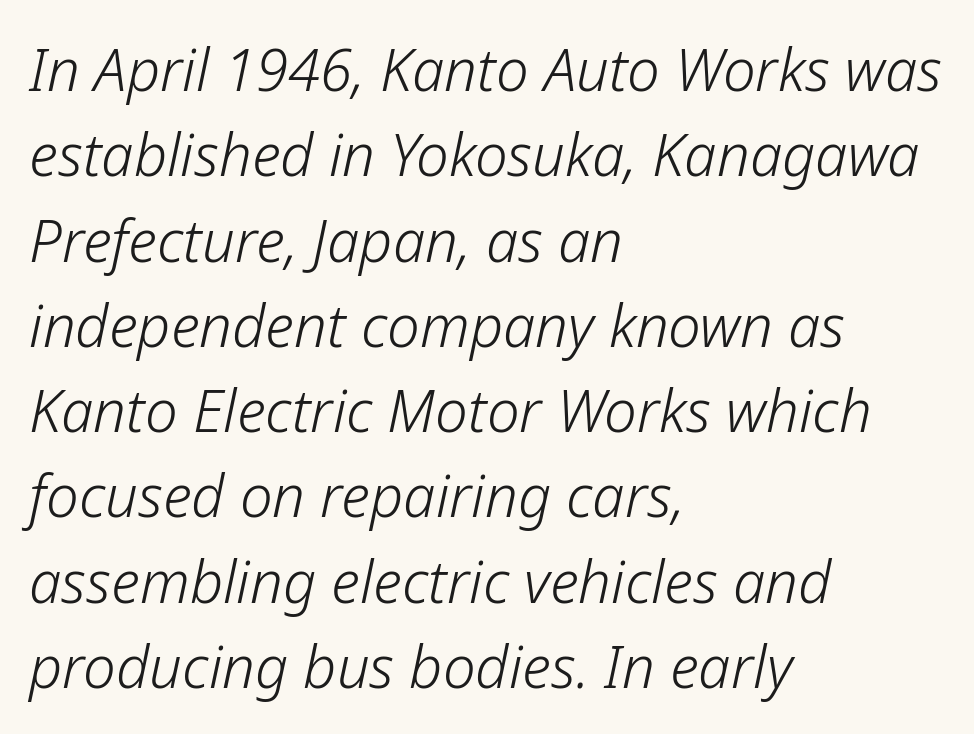
{"italic": "yes", "lean": "right", "slant_degrees": 12, "bold": "no", "weight": "light", "width": "normal", "stroke_contrast": "low", "x_height": "medium", "monospaced": "no", "underline": "no", "align": "left", "line_spacing": "normal", "line_spacing_ratio": 1.47, "letter_spacing": "normal", "letter_spacing_em": 0.0, "glyph_px": 58}
